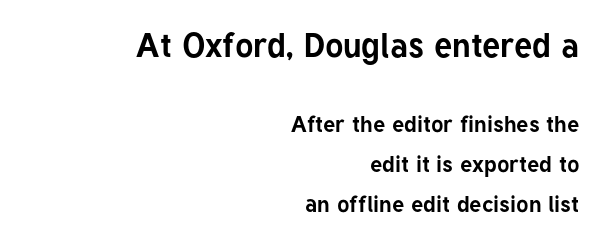
{"serif": "no", "italic": "no", "bold": "yes", "weight": "bold", "width": "normal", "stroke_contrast": "low", "x_height": "medium", "monospaced": "no", "underline": "no", "align": "right", "line_spacing_ratio": 1.75, "letter_spacing": "normal", "letter_spacing_em": 0.0, "larger_block": "first", "size_ratio": 1.48, "glyph_px": 34}
